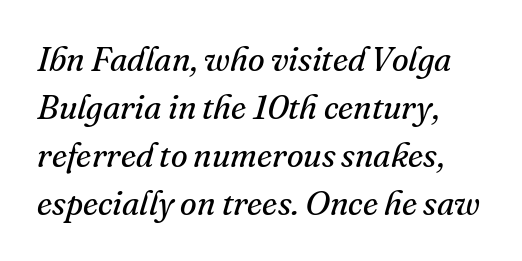
Q: Is the text bold? A: No.
Q: Is the text italic (slanted)? A: Yes, it leans right by about 16 degrees.
Q: Is the typeface a serif or a sans-serif typeface? A: Serif.
Q: Is the text underlined? A: No.
Q: How is the paragraph aligned? A: Left-aligned.
Q: Is the spacing between letters normal or unusually wide? A: Normal.
Q: Is the spacing between lines tight, normal or loose? A: Normal.
Q: Width (condensed, normal, or wide)? A: Normal.
Q: Stroke contrast? A: Medium.
Q: x-height? A: Small.
Q: Monospaced? A: No.
